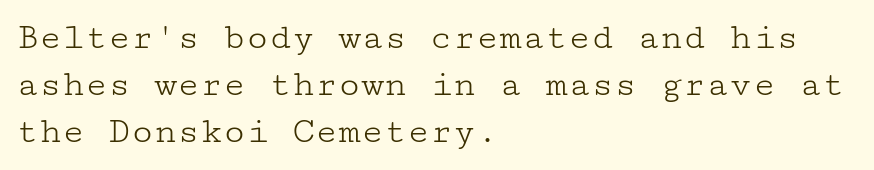
{"serif": "yes", "italic": "no", "bold": "no", "weight": "light", "width": "wide", "stroke_contrast": "low", "x_height": "medium", "underline": "no", "align": "left", "line_spacing_ratio": 1.24, "letter_spacing": "normal", "letter_spacing_em": 0.0, "glyph_px": 38}
